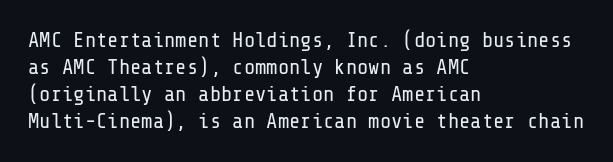
{"italic": "no", "bold": "no", "underline": "no", "align": "left", "line_spacing": "normal", "line_spacing_ratio": 1.28, "letter_spacing": "normal", "letter_spacing_em": 0.0, "glyph_px": 21}
